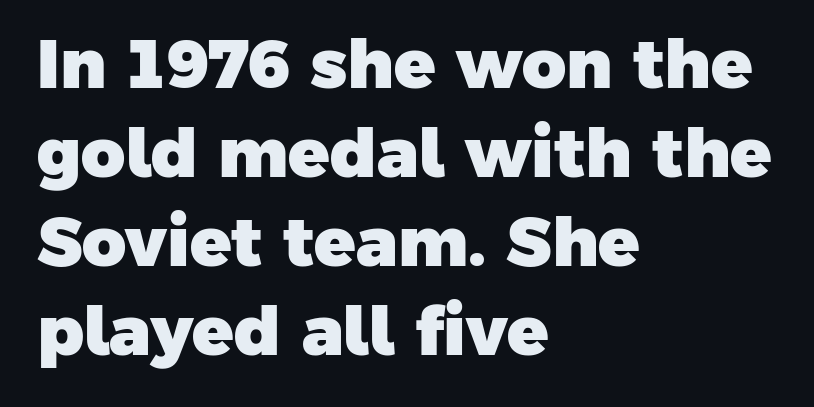
The image shows 68 px heavy sans-serif type; set left-aligned, normal line spacing (1.31x), normal letter spacing, not underlined; low stroke contrast and a medium x-height.
